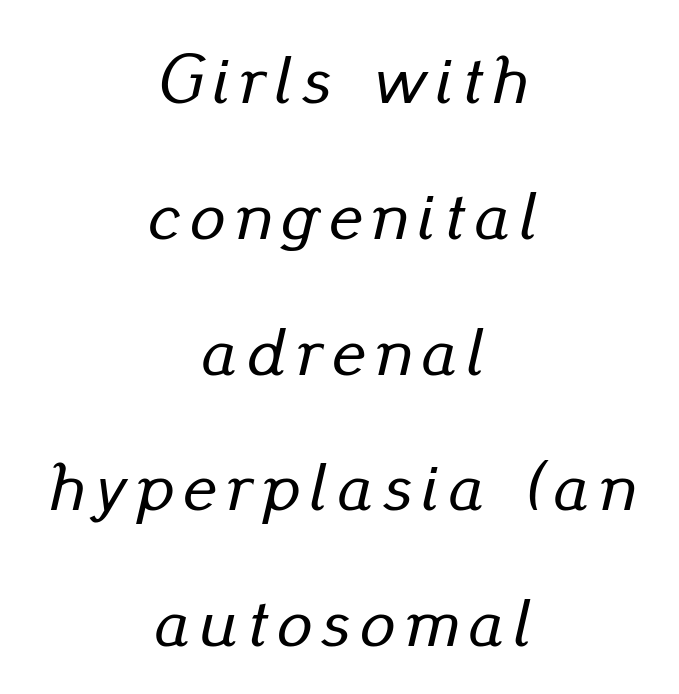
Q: Is the text italic (slanted)? A: Yes, it leans right by about 13 degrees.
Q: Is the text underlined? A: No.
Q: How is the paragraph aligned? A: Centered.
Q: Is the spacing between lines tight, normal or loose? A: Loose.
Q: Width (condensed, normal, or wide)? A: Normal.
Q: Stroke contrast? A: Low.
Q: x-height? A: Small.
Q: Monospaced? A: No.
